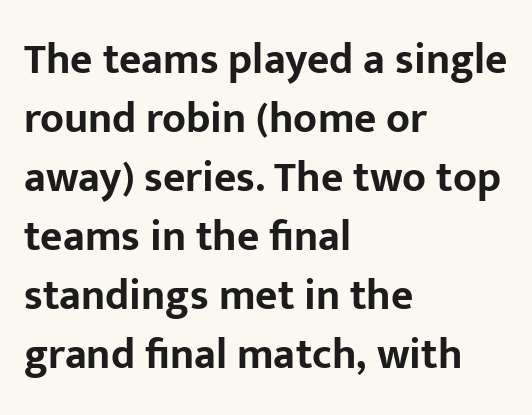
The image shows 43 px bold sans-serif type, upright; set left-aligned, normal line spacing (1.37x), normal letter spacing, not underlined; low stroke contrast and a medium x-height.
